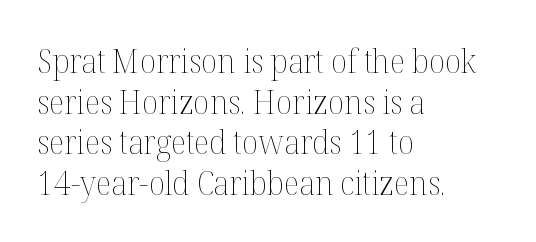
Q: Is the text bold? A: No.
Q: Is the text italic (slanted)? A: No, it is upright.
Q: Is the text underlined? A: No.
Q: How is the paragraph aligned? A: Left-aligned.
Q: Is the spacing between letters normal or unusually wide? A: Normal.
Q: Width (condensed, normal, or wide)? A: Normal.
Q: Stroke contrast? A: Medium.
Q: x-height? A: Medium.
Q: Monospaced? A: No.
